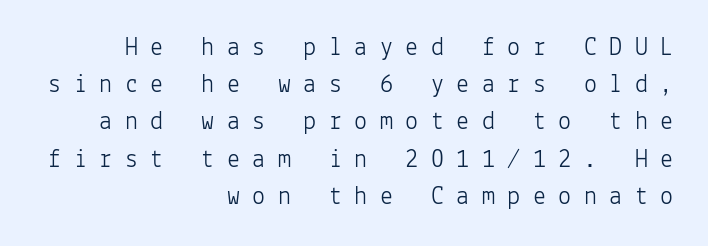
The image shows 26 px text type, upright; set right-aligned, normal line spacing (1.43x), unusually wide letter spacing (+0.48 em), not underlined.
